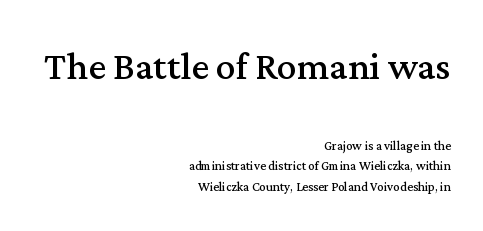
{"serif": "yes", "italic": "no", "bold": "no", "weight": "regular", "width": "normal", "stroke_contrast": "medium", "x_height": "medium", "monospaced": "no", "underline": "no", "align": "right", "line_spacing": "normal", "line_spacing_ratio": 1.28, "letter_spacing": "normal", "letter_spacing_em": 0.0, "larger_block": "first", "size_ratio": 3.06, "glyph_px": 49}
